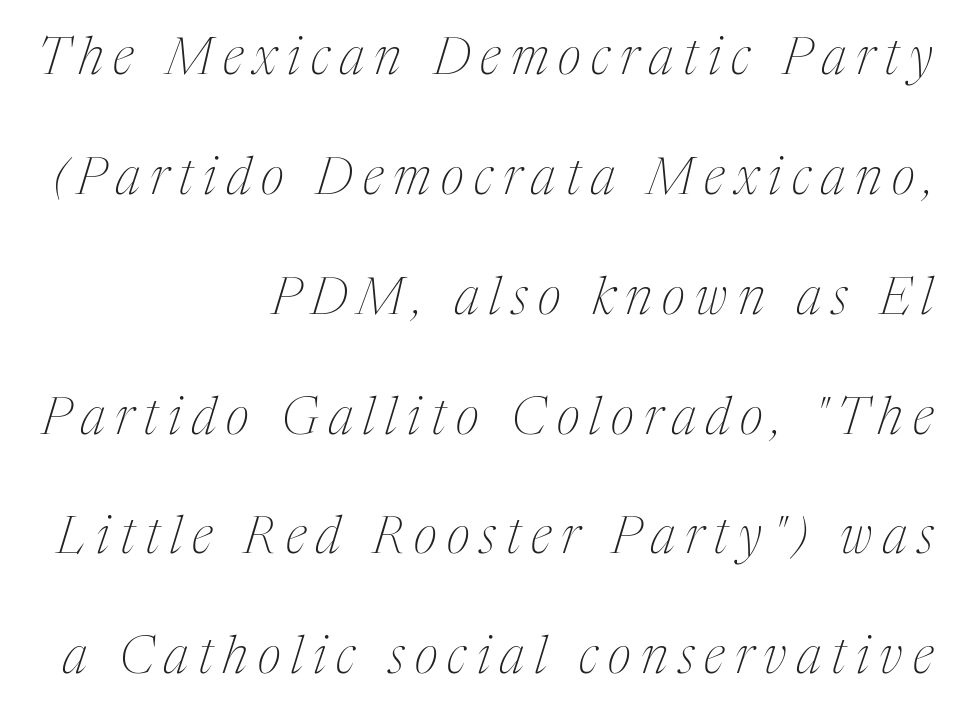
The image shows 51 px thin, condensed serif type, italic (leaning right); set right-aligned, loose line spacing (2.35x), unusually wide letter spacing (+0.2 em), not underlined; medium stroke contrast and a medium x-height.
